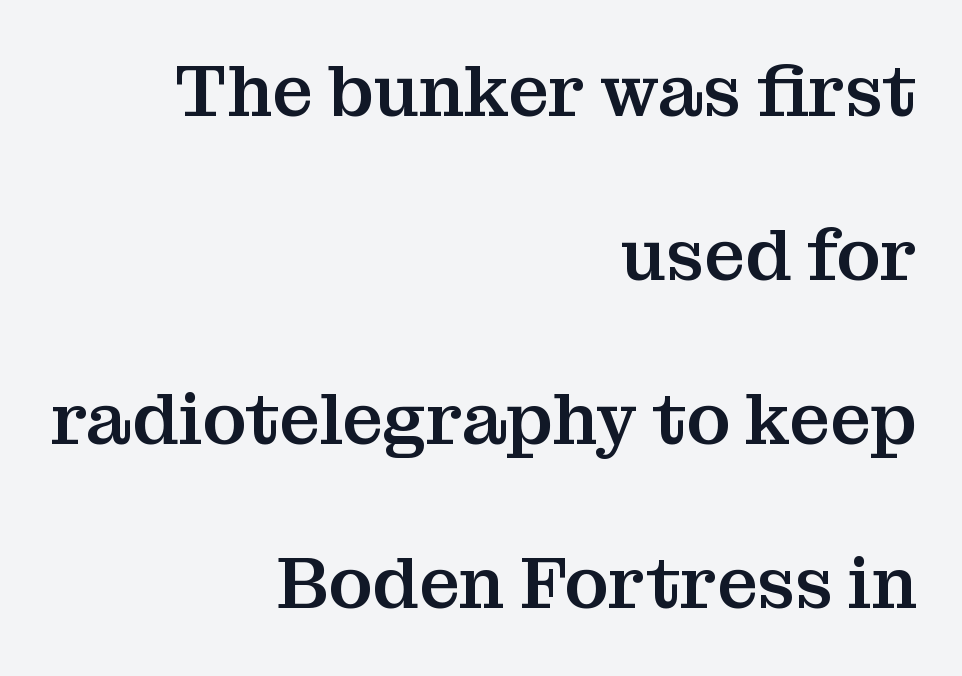
Are there feet on the stems? There are — it's a serif. Does extra space separate the letters? No, they use regular spacing. Leading: increased. The axis of the letterforms is exactly vertical. This sample is right-justified, so line beginnings fall wherever the words allow.
